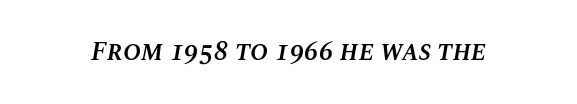
Q: Is the text bold? A: Semi-bold.
Q: Is the text italic (slanted)? A: Yes, it leans right by about 10 degrees.
Q: Is the text underlined? A: No.
Q: Is the spacing between letters normal or unusually wide? A: Normal.
